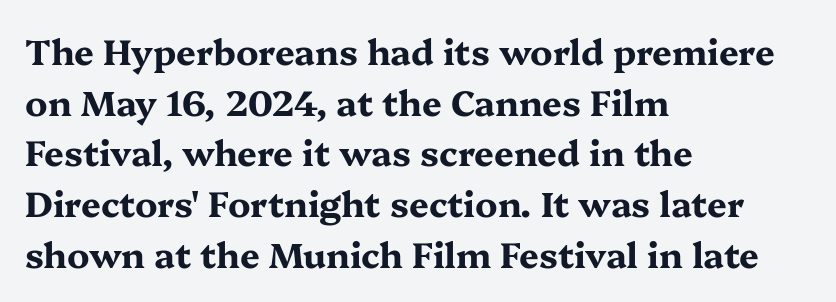
Q: Is the text bold? A: Yes.
Q: Is the text italic (slanted)? A: No, it is upright.
Q: Is the typeface a serif or a sans-serif typeface? A: Serif.
Q: Is the text underlined? A: No.
Q: How is the paragraph aligned? A: Left-aligned.
Q: Is the spacing between letters normal or unusually wide? A: Normal.
Q: Is the spacing between lines tight, normal or loose? A: Normal.
Q: Width (condensed, normal, or wide)? A: Wide.
Q: Stroke contrast? A: Medium.
Q: x-height? A: Medium.
Q: Monospaced? A: No.
